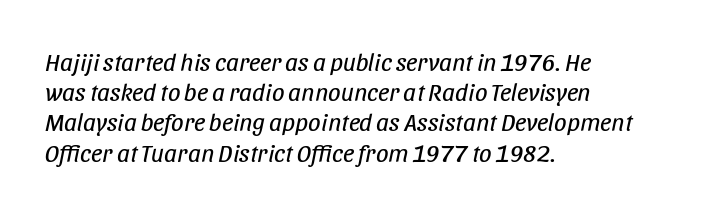
The image shows 25 px text type, italic (leaning right); set left-aligned, line spacing 1.21x, normal letter spacing, not underlined.
